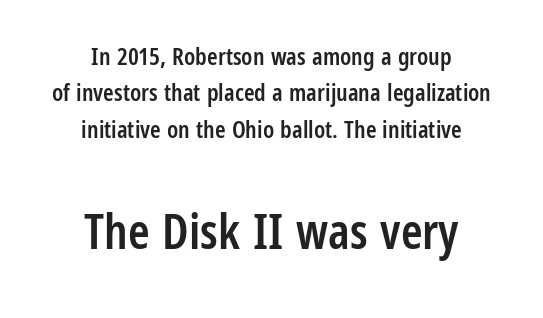
{"serif": "no", "italic": "no", "bold": "semi", "weight": "semibold", "width": "condensed", "stroke_contrast": "low", "x_height": "medium", "monospaced": "no", "underline": "no", "align": "center", "line_spacing": "normal", "line_spacing_ratio": 1.52, "letter_spacing": "normal", "letter_spacing_em": 0.0, "larger_block": "second", "size_ratio": 2.04, "glyph_px": 49}
